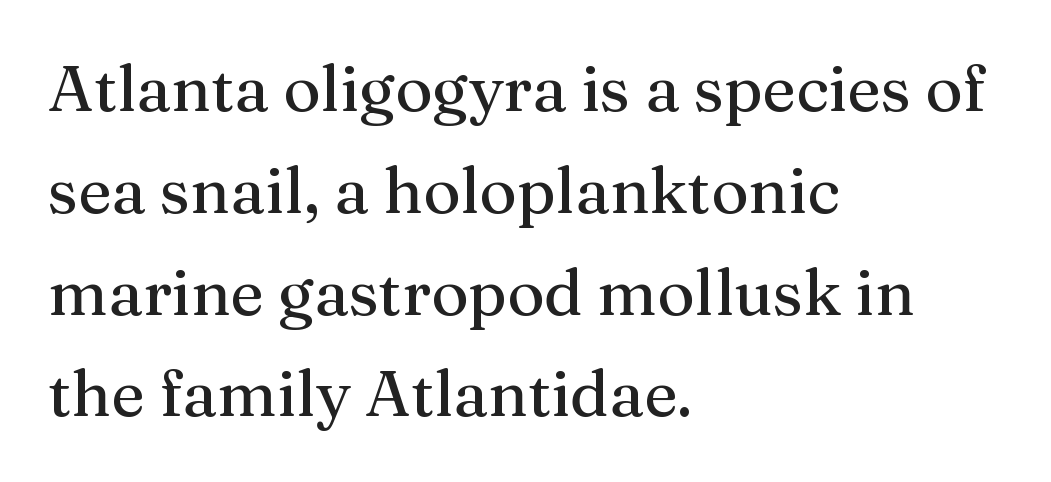
Q: Is the text italic (slanted)? A: No, it is upright.
Q: Is the typeface a serif or a sans-serif typeface? A: Serif.
Q: Is the text underlined? A: No.
Q: How is the paragraph aligned? A: Left-aligned.
Q: Is the spacing between letters normal or unusually wide? A: Normal.
Q: Is the spacing between lines tight, normal or loose? A: Normal.
Q: Width (condensed, normal, or wide)? A: Normal.
Q: Stroke contrast? A: Medium.
Q: x-height? A: Medium.
Q: Monospaced? A: No.
